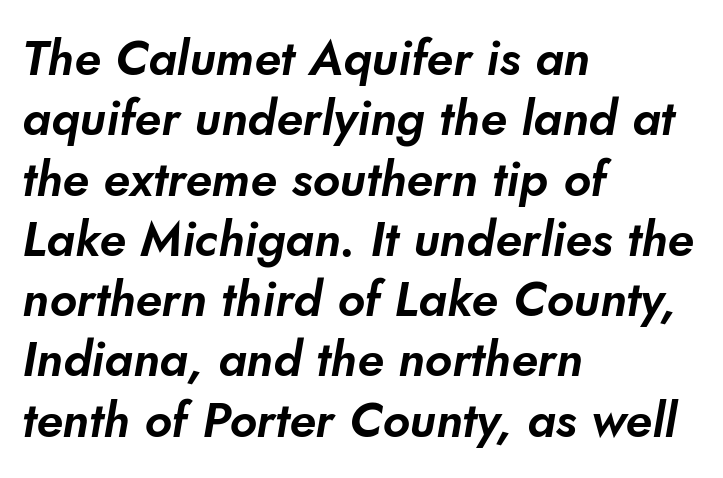
Q: Is the typeface a serif or a sans-serif typeface? A: Sans-serif.
Q: Is the text underlined? A: No.
Q: How is the paragraph aligned? A: Left-aligned.
Q: Is the spacing between letters normal or unusually wide? A: Normal.
Q: Width (condensed, normal, or wide)? A: Normal.
Q: Stroke contrast? A: Low.
Q: x-height? A: Small.
Q: Monospaced? A: No.
